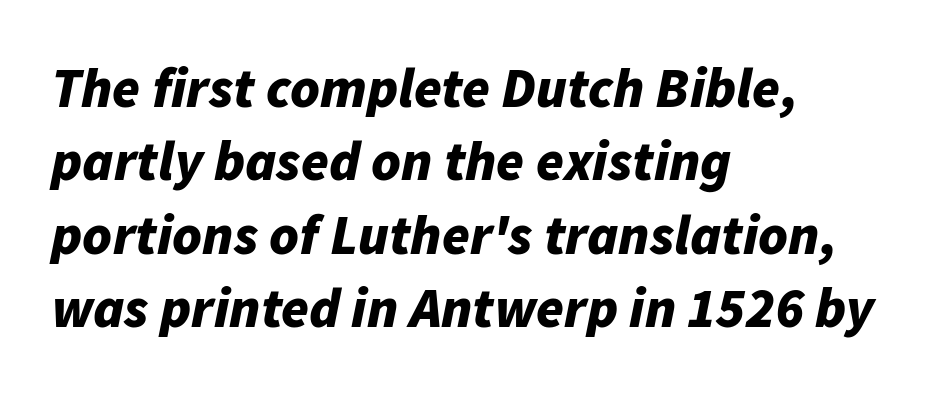
Q: Is the text bold? A: Yes.
Q: Is the text italic (slanted)? A: Yes, it leans right by about 11 degrees.
Q: Is the text underlined? A: No.
Q: How is the paragraph aligned? A: Left-aligned.
Q: Is the spacing between letters normal or unusually wide? A: Normal.
Q: Is the spacing between lines tight, normal or loose? A: Normal.
Q: Width (condensed, normal, or wide)? A: Normal.
Q: Stroke contrast? A: Low.
Q: x-height? A: Medium.
Q: Monospaced? A: No.
